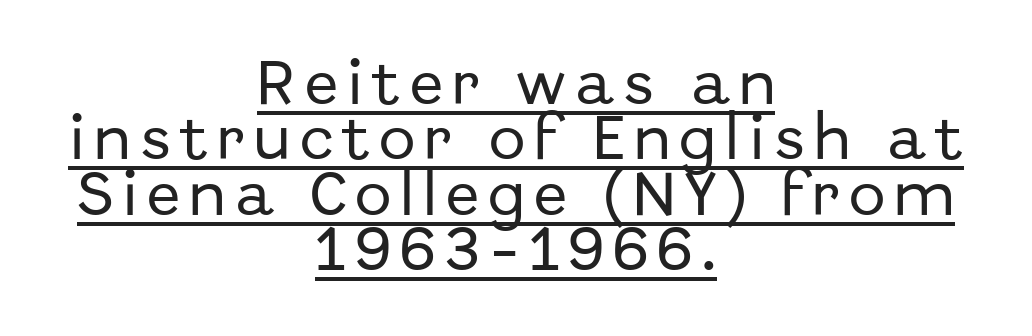
The image shows 49 px sans-serif type, upright; set centered, tight line spacing (1.13x), underlined; low stroke contrast and a medium x-height.
